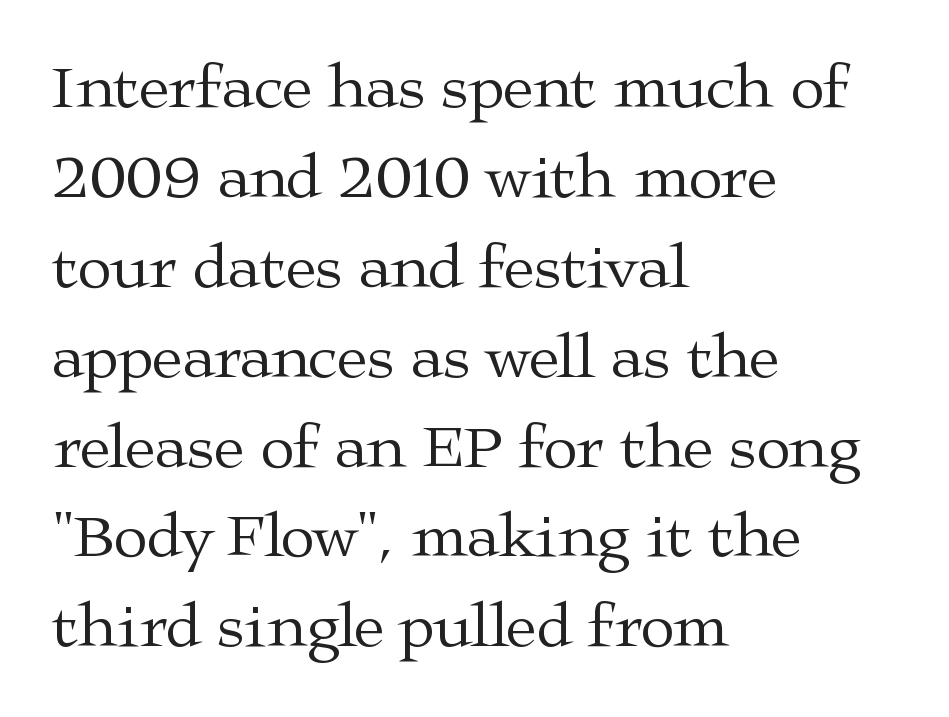
Q: Is the text bold? A: No.
Q: Is the text italic (slanted)? A: No, it is upright.
Q: Is the typeface a serif or a sans-serif typeface? A: Serif.
Q: Is the text underlined? A: No.
Q: How is the paragraph aligned? A: Left-aligned.
Q: Is the spacing between letters normal or unusually wide? A: Normal.
Q: Is the spacing between lines tight, normal or loose? A: Normal.
Q: Width (condensed, normal, or wide)? A: Wide.
Q: Stroke contrast? A: Medium.
Q: x-height? A: Medium.
Q: Monospaced? A: No.
